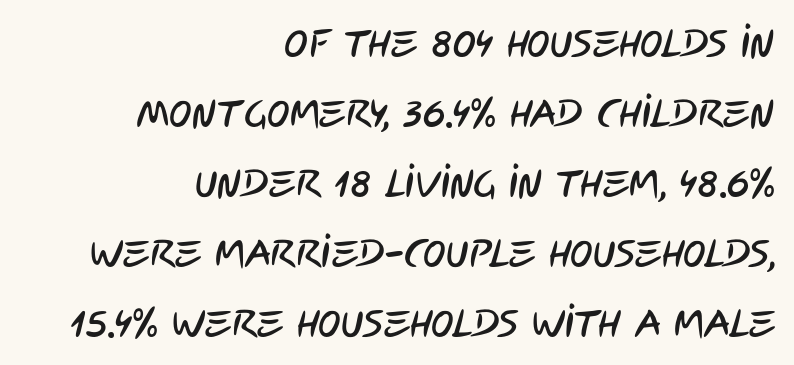
The passage shown is not underscored anywhere. Looks like regular typesetting: each glyph gets only the width it needs. Horizontal alignment here is rightward, an uncommon choice for prose. Here the glyphs are tracked normally, forming tight word shapes. Each letter's strokes conclude bluntly, with no projecting serifs.
